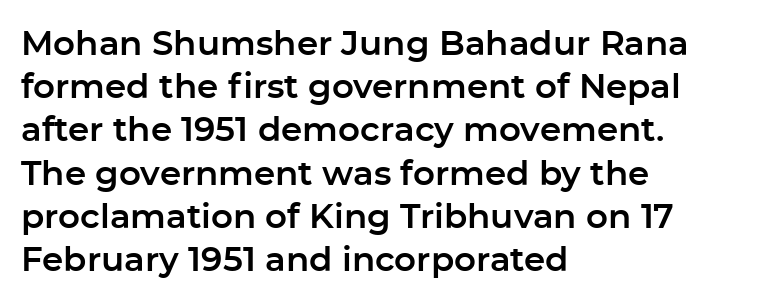
Q: Is the text italic (slanted)? A: No, it is upright.
Q: Is the typeface a serif or a sans-serif typeface? A: Sans-serif.
Q: Is the text underlined? A: No.
Q: How is the paragraph aligned? A: Left-aligned.
Q: Is the spacing between letters normal or unusually wide? A: Normal.
Q: Is the spacing between lines tight, normal or loose? A: Normal.
Q: Width (condensed, normal, or wide)? A: Normal.
Q: Stroke contrast? A: Low.
Q: x-height? A: Medium.
Q: Monospaced? A: No.
